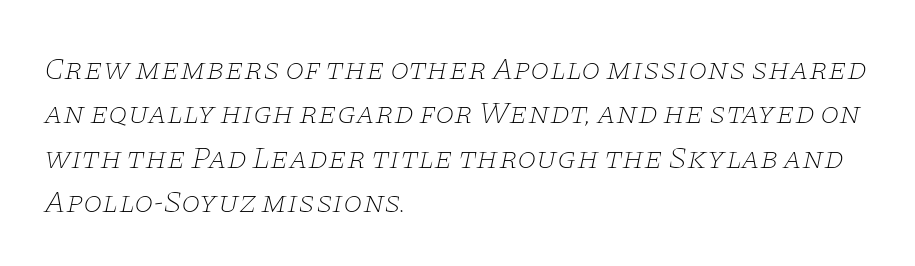
{"serif": "yes", "italic": "yes", "lean": "right", "slant_degrees": 11, "bold": "no", "weight": "thin", "width": "wide", "stroke_contrast": "low", "x_height": "large", "monospaced": "no", "underline": "no", "align": "left", "line_spacing": "normal", "line_spacing_ratio": 1.43, "letter_spacing": "normal", "letter_spacing_em": 0.0, "glyph_px": 31}
